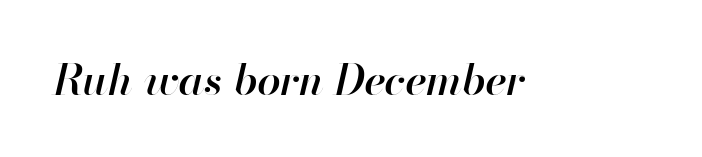
The image shows 42 px semibold type, italic (leaning right); set normal letter spacing, not underlined; high stroke contrast and a small x-height.
